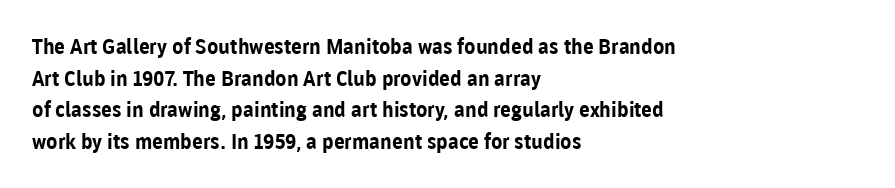
{"italic": "no", "bold": "yes", "underline": "no", "align": "left", "line_spacing": "normal", "line_spacing_ratio": 1.51, "letter_spacing": "normal", "letter_spacing_em": 0.0, "glyph_px": 21}
